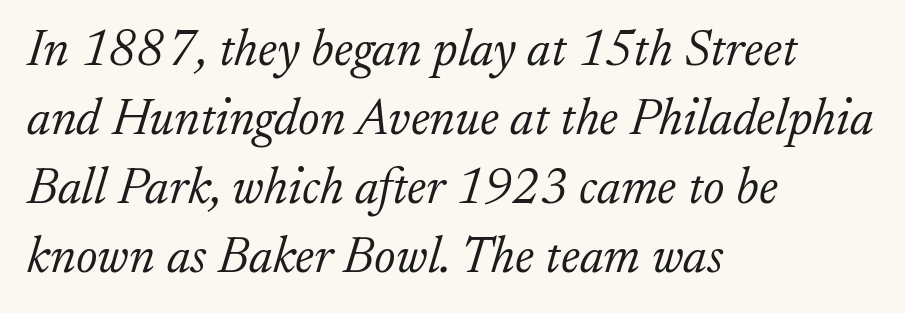
Q: Is the text bold? A: No.
Q: Is the text italic (slanted)? A: Yes, it leans right by about 17 degrees.
Q: Is the typeface a serif or a sans-serif typeface? A: Serif.
Q: Is the text underlined? A: No.
Q: How is the paragraph aligned? A: Left-aligned.
Q: Is the spacing between letters normal or unusually wide? A: Normal.
Q: Is the spacing between lines tight, normal or loose? A: Normal.
Q: Width (condensed, normal, or wide)? A: Normal.
Q: Stroke contrast? A: Low.
Q: x-height? A: Small.
Q: Monospaced? A: No.
